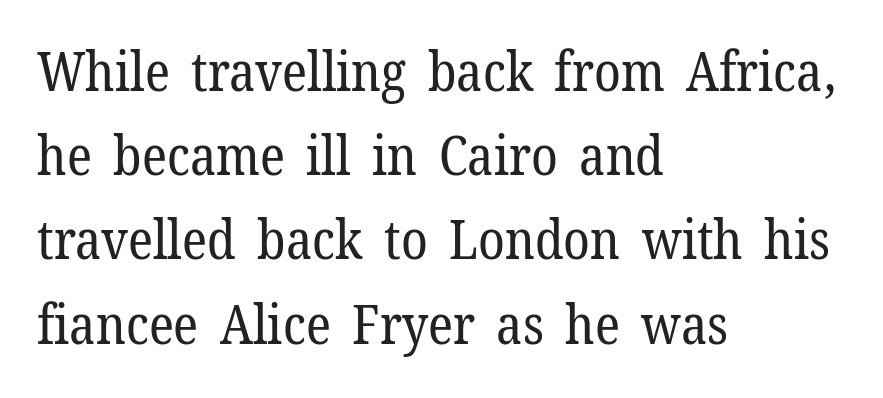
Q: Is the text bold? A: No.
Q: Is the text italic (slanted)? A: No, it is upright.
Q: Is the typeface a serif or a sans-serif typeface? A: Serif.
Q: Is the text underlined? A: No.
Q: How is the paragraph aligned? A: Left-aligned.
Q: Is the spacing between letters normal or unusually wide? A: Normal.
Q: Is the spacing between lines tight, normal or loose? A: Normal.
Q: Width (condensed, normal, or wide)? A: Normal.
Q: Stroke contrast? A: Low.
Q: x-height? A: Medium.
Q: Monospaced? A: No.
